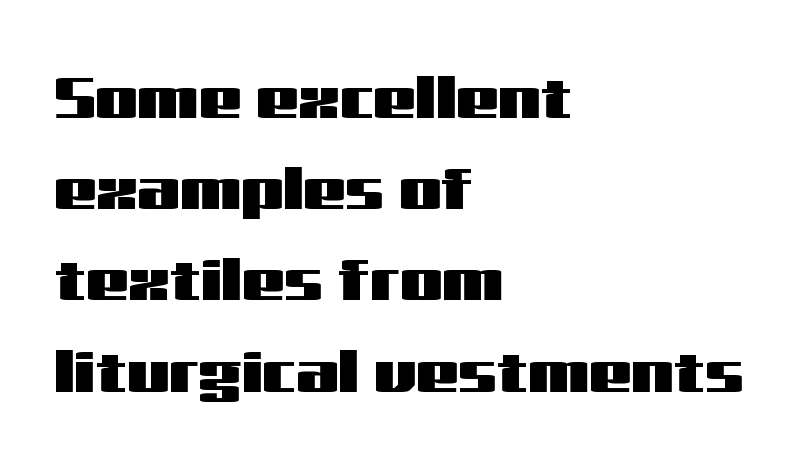
The image shows 60 px wide sans-serif type, upright; set left-aligned, normal line spacing (1.52x), normal letter spacing, not underlined; medium stroke contrast and a medium x-height.
